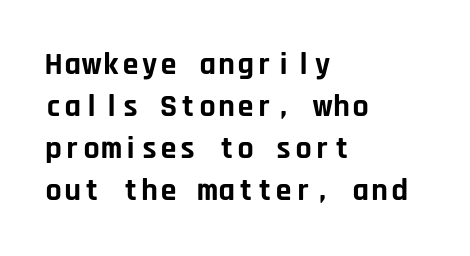
{"serif": "no", "italic": "no", "bold": "yes", "weight": "bold", "width": "normal", "stroke_contrast": "low", "x_height": "large", "monospaced": "yes", "underline": "no", "align": "left", "line_spacing": "normal", "line_spacing_ratio": 1.31, "letter_spacing": "normal", "letter_spacing_em": 0.0, "glyph_px": 32}
